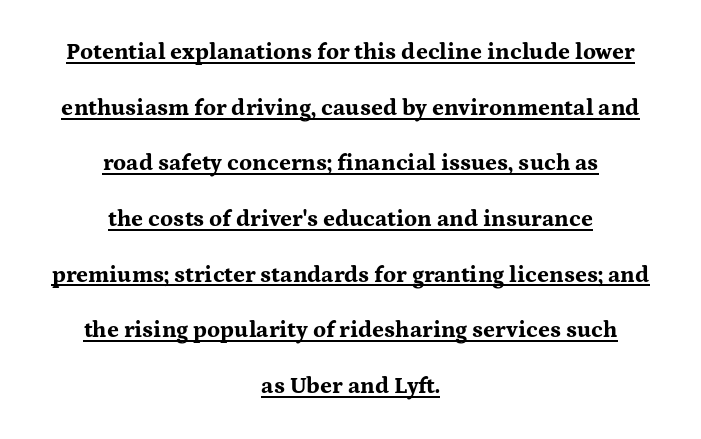
{"italic": "no", "bold": "yes", "underline": "yes", "align": "center", "line_spacing": "loose", "line_spacing_ratio": 2.42, "letter_spacing": "normal", "letter_spacing_em": 0.0, "glyph_px": 23}
